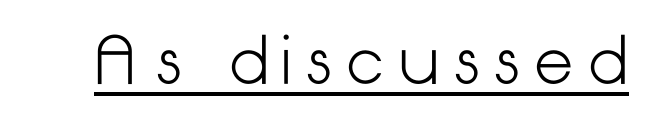
Q: Is the text bold? A: No.
Q: Is the text italic (slanted)? A: No, it is upright.
Q: Is the typeface a serif or a sans-serif typeface? A: Sans-serif.
Q: Is the text underlined? A: Yes.
Q: Width (condensed, normal, or wide)? A: Normal.
Q: Stroke contrast? A: Low.
Q: x-height? A: Medium.
